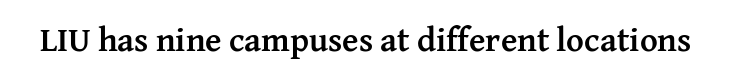
The image shows 34 px semibold serif type, upright; set normal letter spacing, not underlined; medium stroke contrast and a medium x-height.
